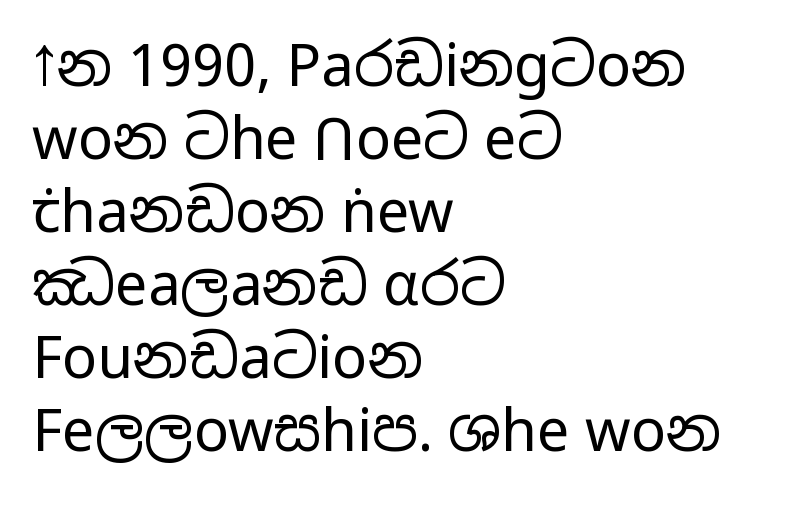
Q: Is the text bold? A: No.
Q: Is the text italic (slanted)? A: No, it is upright.
Q: Is the typeface a serif or a sans-serif typeface? A: Sans-serif.
Q: Is the text underlined? A: No.
Q: How is the paragraph aligned? A: Left-aligned.
Q: Is the spacing between letters normal or unusually wide? A: Normal.
Q: Is the spacing between lines tight, normal or loose? A: Normal.
Q: Width (condensed, normal, or wide)? A: Wide.
Q: Stroke contrast? A: Low.
Q: x-height? A: Medium.
Q: Monospaced? A: No.
